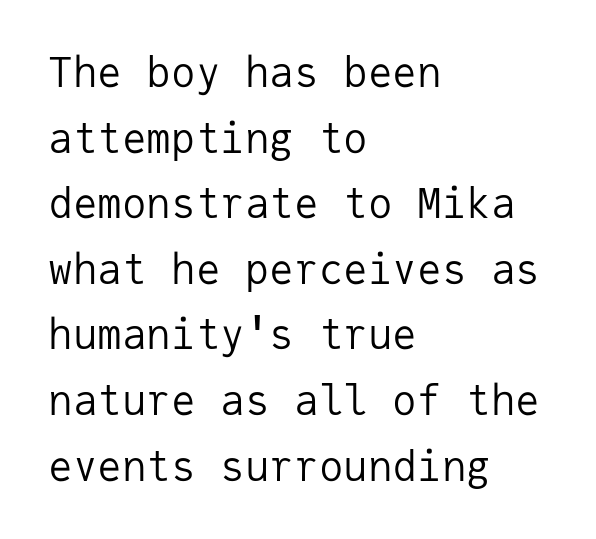
{"serif": "no", "italic": "no", "bold": "no", "weight": "regular", "width": "normal", "stroke_contrast": "low", "x_height": "medium", "monospaced": "yes", "underline": "no", "align": "left", "line_spacing": "normal", "line_spacing_ratio": 1.6, "letter_spacing": "normal", "letter_spacing_em": 0.0, "glyph_px": 41}
